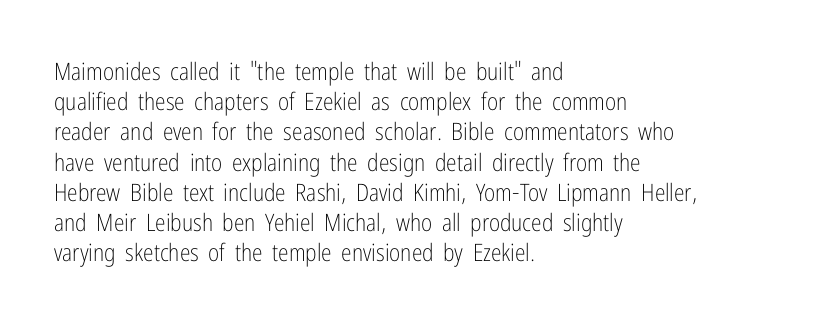
The weight would be labelled regular, book, light, or lighter still. Every stem runs plumb, perpendicular to the baseline. Descender tails drop into unmarked territory. One glance says typical: line gaps are just what's usual.
